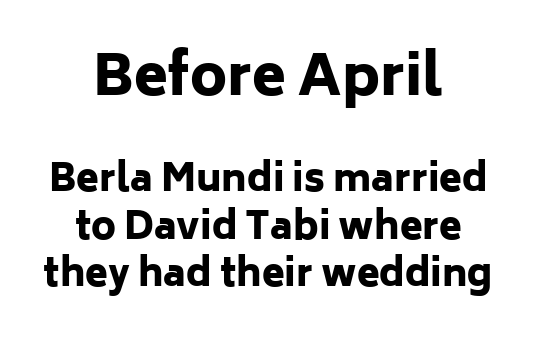
Q: Is the text bold? A: Yes.
Q: Is the text italic (slanted)? A: No, it is upright.
Q: Is the typeface a serif or a sans-serif typeface? A: Sans-serif.
Q: Is the text underlined? A: No.
Q: How is the paragraph aligned? A: Centered.
Q: Is the spacing between letters normal or unusually wide? A: Normal.
Q: Is the spacing between lines tight, normal or loose? A: Normal.
Q: Which block of text is set in a larger size, the first (top) or the second (bottom)? A: The first (top) one.
Q: Width (condensed, normal, or wide)? A: Normal.
Q: Stroke contrast? A: Low.
Q: x-height? A: Medium.
Q: Monospaced? A: No.
